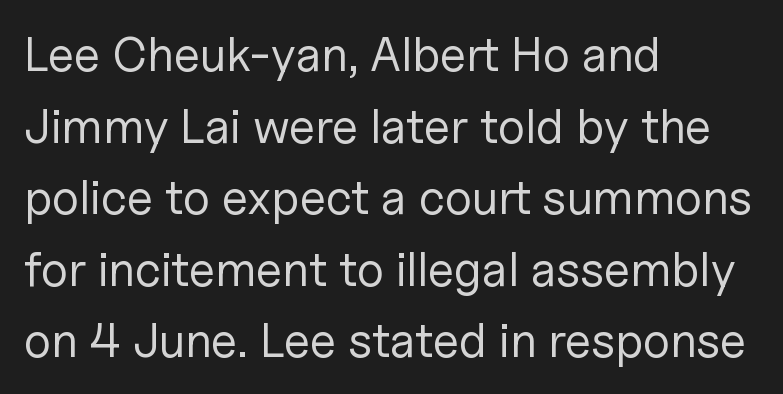
Q: Is the text bold? A: No.
Q: Is the text italic (slanted)? A: No, it is upright.
Q: Is the typeface a serif or a sans-serif typeface? A: Sans-serif.
Q: Is the text underlined? A: No.
Q: How is the paragraph aligned? A: Left-aligned.
Q: Is the spacing between letters normal or unusually wide? A: Normal.
Q: Is the spacing between lines tight, normal or loose? A: Normal.
Q: Width (condensed, normal, or wide)? A: Normal.
Q: Stroke contrast? A: Low.
Q: x-height? A: Medium.
Q: Monospaced? A: No.
